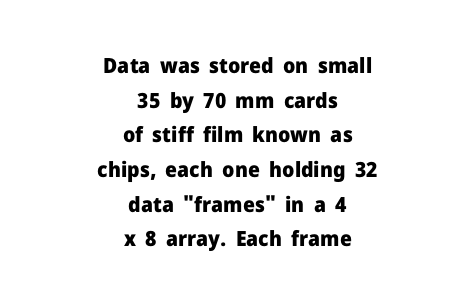
The image shows 21 px bold type, upright; set centered, normal line spacing (1.65x), normal letter spacing, not underlined.
